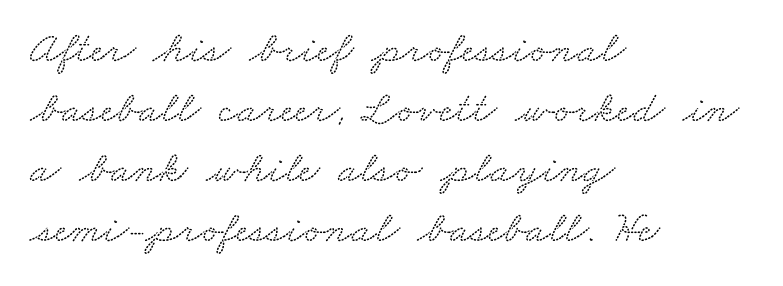
A classic flush-left, rag-right setting is used for this passage. Proportional: the letters do not fall into vertical columns. Font category for this specimen: serif. Quick note: interline space is typical. Observe the ordinary spacing: letters are neighbours, not strangers.
